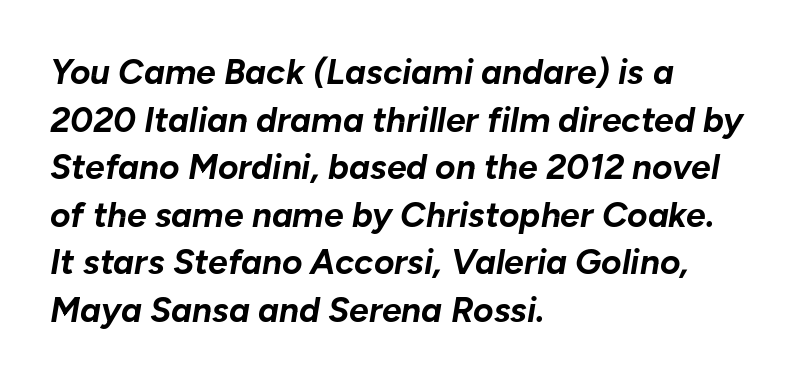
The image shows 35 px bold type, italic (leaning right); set left-aligned, normal line spacing (1.36x), normal letter spacing, not underlined; low stroke contrast and a medium x-height.
